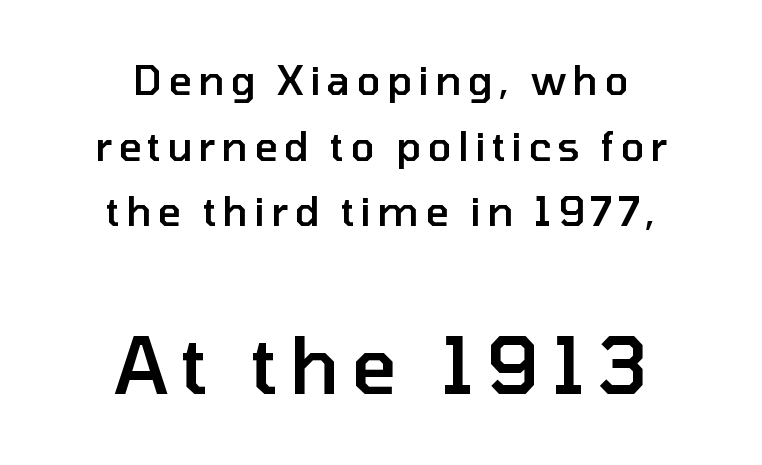
The image shows 79 px semibold sans-serif type, upright; set centered, normal line spacing (1.64x), not underlined; the second (bottom) block is 1.98x larger; low stroke contrast and a medium x-height.
